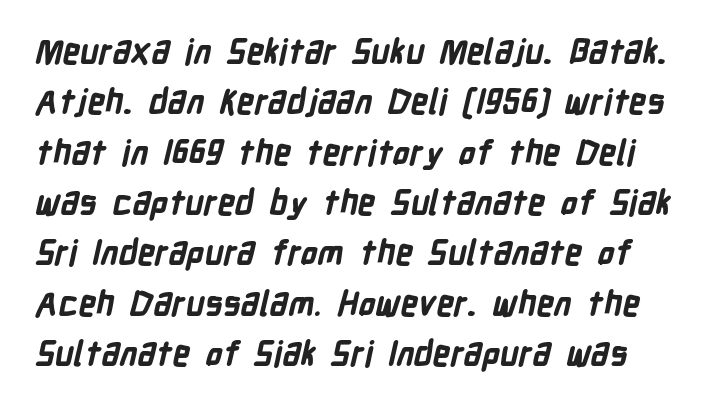
Q: Is the text bold? A: Yes.
Q: Is the typeface a serif or a sans-serif typeface? A: Sans-serif.
Q: Is the text underlined? A: No.
Q: Is the spacing between letters normal or unusually wide? A: Normal.
Q: Is the spacing between lines tight, normal or loose? A: Normal.
Q: Width (condensed, normal, or wide)? A: Condensed.
Q: Stroke contrast? A: Low.
Q: x-height? A: Medium.
Q: Monospaced? A: No.
